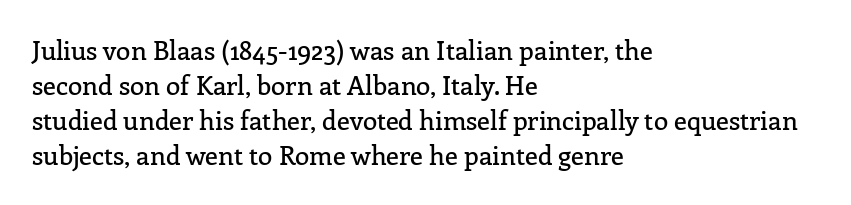
Q: Is the text italic (slanted)? A: No, it is upright.
Q: Is the text underlined? A: No.
Q: How is the paragraph aligned? A: Left-aligned.
Q: Is the spacing between letters normal or unusually wide? A: Normal.
Q: Is the spacing between lines tight, normal or loose? A: Normal.
